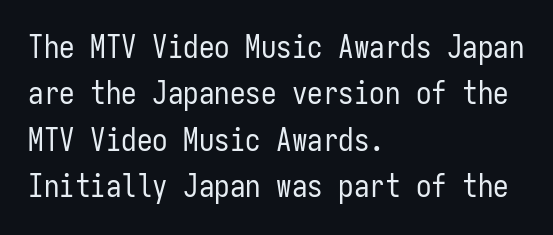
{"serif": "no", "italic": "no", "bold": "no", "weight": "regular", "width": "condensed", "stroke_contrast": "low", "x_height": "medium", "monospaced": "yes", "underline": "no", "align": "left", "line_spacing": "normal", "line_spacing_ratio": 1.5, "letter_spacing": "normal", "letter_spacing_em": 0.0, "glyph_px": 31}
